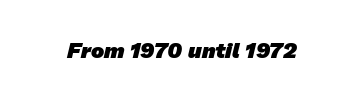
{"bold": "yes", "underline": "no", "letter_spacing": "normal", "letter_spacing_em": 0.0, "glyph_px": 22}
